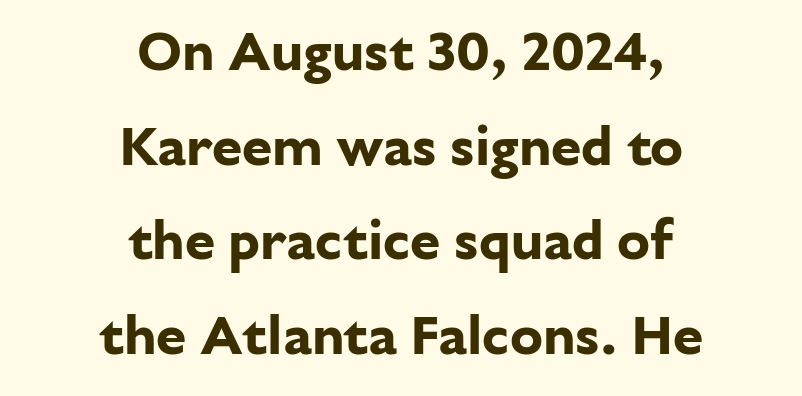
Q: Is the text bold? A: Yes.
Q: Is the text italic (slanted)? A: No, it is upright.
Q: Is the typeface a serif or a sans-serif typeface? A: Sans-serif.
Q: Is the text underlined? A: No.
Q: How is the paragraph aligned? A: Centered.
Q: Is the spacing between letters normal or unusually wide? A: Normal.
Q: Width (condensed, normal, or wide)? A: Normal.
Q: Stroke contrast? A: Low.
Q: x-height? A: Medium.
Q: Monospaced? A: No.
